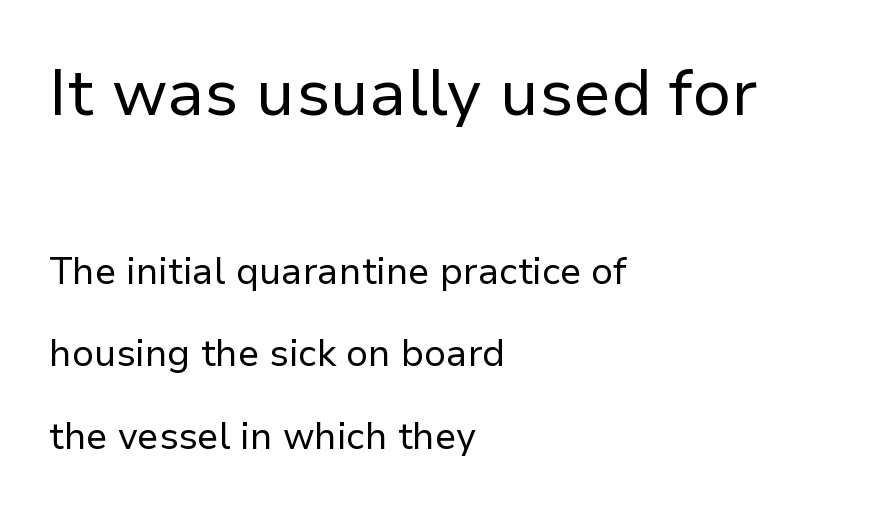
The image shows 65 px regular-weight sans-serif type, upright; set left-aligned, loose line spacing (2.23x), normal letter spacing, not underlined; the first (top) block is 1.76x larger; low stroke contrast and a medium x-height.
